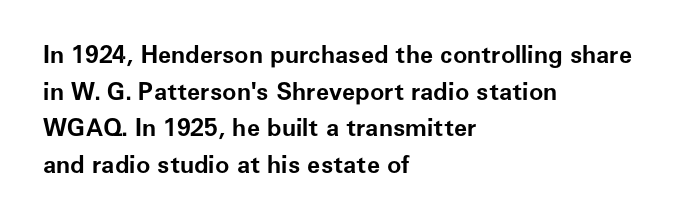
A typesetter would call this zero additional tracking. The letters stand upright; this is a roman face. Regular leading. The passage is arranged the way most books set body copy — flush left. Rule under the text: the space is simply empty. Strokes here are thick enough to call this a true bold.
